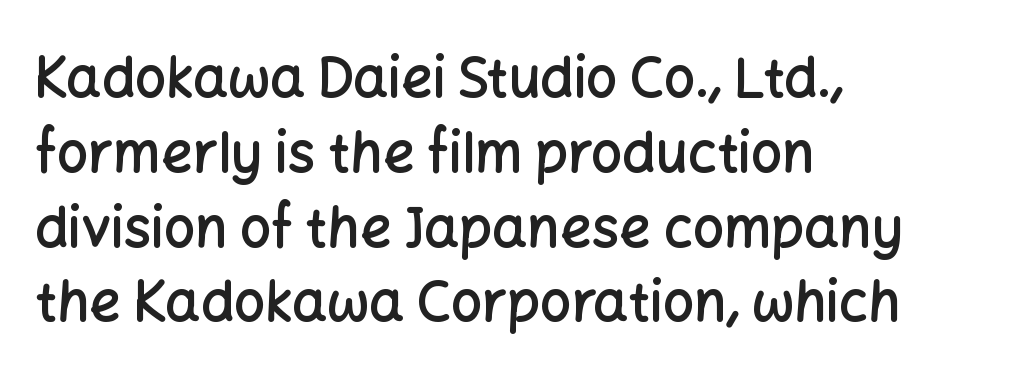
Short note: letters normally spaced. Varying glyph widths throughout — classic text-font behaviour. Stroke thickness is moderately raised; the sample reads as semibold. Which margin do the lines hug? The left one — the right edge is uneven.
